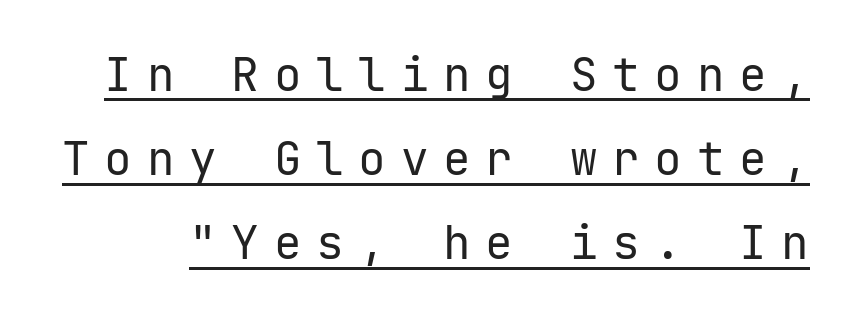
Q: Is the text bold? A: No.
Q: Is the text italic (slanted)? A: No, it is upright.
Q: Is the typeface a serif or a sans-serif typeface? A: Sans-serif.
Q: Is the text underlined? A: Yes.
Q: Is the spacing between letters normal or unusually wide? A: Unusually wide.
Q: Width (condensed, normal, or wide)? A: Normal.
Q: Stroke contrast? A: Low.
Q: x-height? A: Medium.
